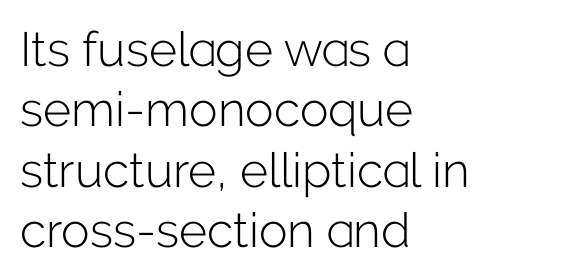
Q: Is the text bold? A: No.
Q: Is the text italic (slanted)? A: No, it is upright.
Q: Is the typeface a serif or a sans-serif typeface? A: Sans-serif.
Q: Is the text underlined? A: No.
Q: How is the paragraph aligned? A: Left-aligned.
Q: Is the spacing between letters normal or unusually wide? A: Normal.
Q: Is the spacing between lines tight, normal or loose? A: Normal.
Q: Width (condensed, normal, or wide)? A: Normal.
Q: Stroke contrast? A: Low.
Q: x-height? A: Medium.
Q: Monospaced? A: No.
